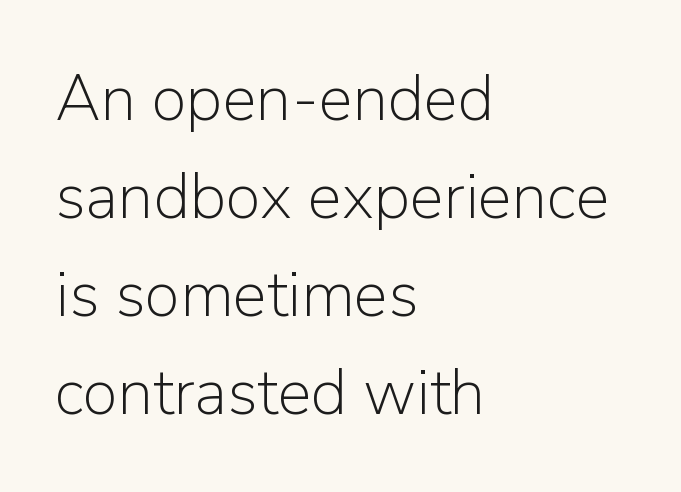
Q: Is the text bold? A: No.
Q: Is the text italic (slanted)? A: No, it is upright.
Q: Is the typeface a serif or a sans-serif typeface? A: Sans-serif.
Q: Is the text underlined? A: No.
Q: How is the paragraph aligned? A: Left-aligned.
Q: Is the spacing between letters normal or unusually wide? A: Normal.
Q: Is the spacing between lines tight, normal or loose? A: Normal.
Q: Width (condensed, normal, or wide)? A: Normal.
Q: Stroke contrast? A: Low.
Q: x-height? A: Medium.
Q: Monospaced? A: No.
